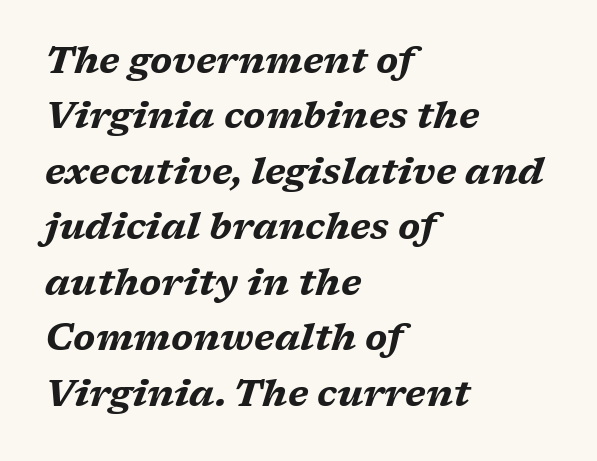
Students, observe: this is what conventionally led text looks like. Bold? Absolutely — the strokes are thick and heavy. Letter spacing: default. Reading down the block, your eye returns to a fixed left position each line.
